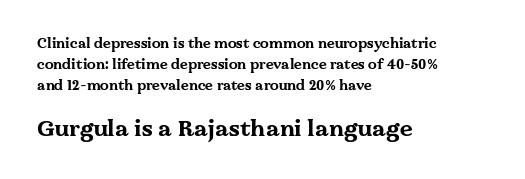
Q: Is the text bold? A: Yes.
Q: Is the text italic (slanted)? A: No, it is upright.
Q: Is the text underlined? A: No.
Q: How is the paragraph aligned? A: Left-aligned.
Q: Is the spacing between letters normal or unusually wide? A: Normal.
Q: Is the spacing between lines tight, normal or loose? A: Normal.
Q: Which block of text is set in a larger size, the first (top) or the second (bottom)? A: The second (bottom) one.
